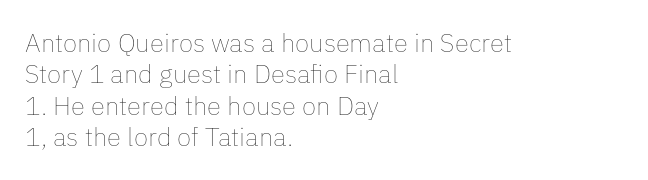
What stands out about the letter spacing? Nothing — it is the standard amount. The rendering anchors every line to the left-hand side. A light-to-regular cut is what we see here. Ordinary non-slanted type is in use.
